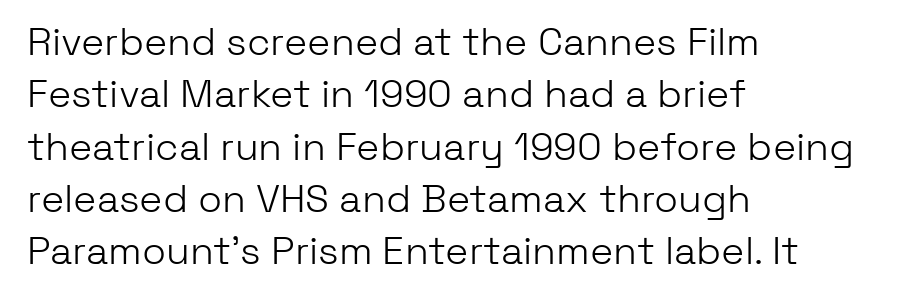
{"serif": "no", "italic": "no", "bold": "no", "weight": "light", "width": "normal", "stroke_contrast": "low", "x_height": "medium", "monospaced": "no", "underline": "no", "align": "left", "line_spacing": "normal", "line_spacing_ratio": 1.34, "letter_spacing": "normal", "letter_spacing_em": 0.0, "glyph_px": 39}
